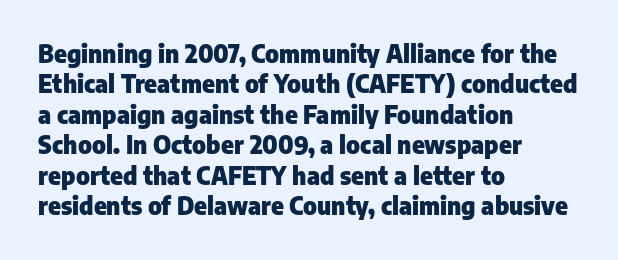
The glyphs are unaccompanied by any horizontal stroke below them. The leading is moderate, giving the passage an even texture. Left-aligned paragraph, ragged on the right. A full-strength bold gives these letters their thick strokes. This sample uses an upright cut, with every glyph sitting square on the baseline.
